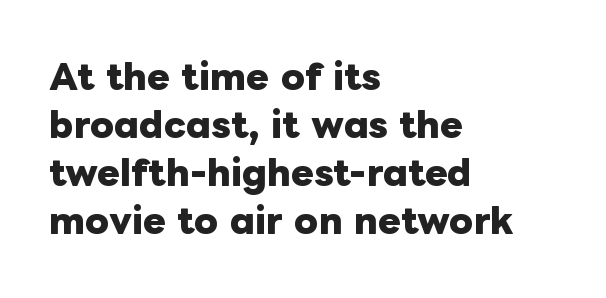
{"italic": "no", "bold": "yes", "weight": "heavy", "width": "normal", "stroke_contrast": "low", "x_height": "medium", "monospaced": "no", "underline": "no", "align": "left", "line_spacing": "normal", "line_spacing_ratio": 1.41, "letter_spacing": "normal", "letter_spacing_em": 0.0, "glyph_px": 34}
